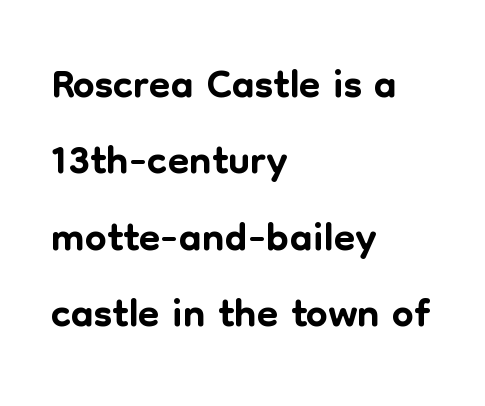
The image shows 62 px sans-serif type, upright; set left-aligned, line spacing 1.23x, normal letter spacing, not underlined; low stroke contrast and a medium x-height.
